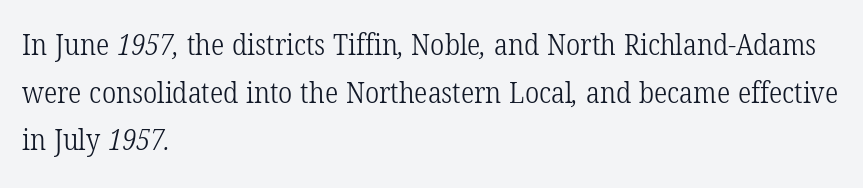
{"serif": "yes", "bold": "no", "weight": "light", "width": "condensed", "stroke_contrast": "low", "x_height": "medium", "monospaced": "no", "underline": "no", "align": "left", "line_spacing": "normal", "line_spacing_ratio": 1.59, "letter_spacing": "normal", "letter_spacing_em": 0.0, "glyph_px": 30}
